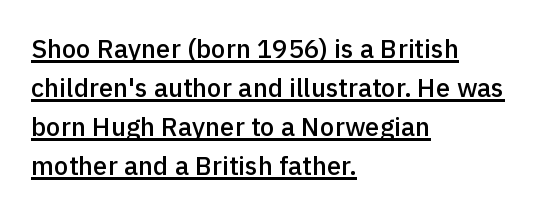
Strokes here are thickened, but only to semibold level. The specimen reads as upright at a glance. Compared with undecorated copy, this sample adds a rule below the words. Layout note: lines flush left. Is there much room between lines? A standard amount, neither cramped nor airy.
